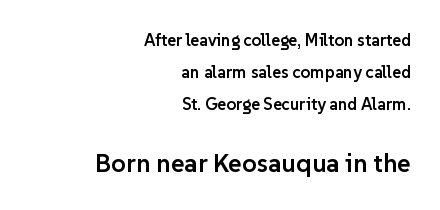
{"italic": "no", "bold": "semi", "underline": "no", "align": "right", "line_spacing_ratio": 1.89, "letter_spacing": "normal", "letter_spacing_em": 0.0, "larger_block": "second", "size_ratio": 1.53, "glyph_px": 26}
